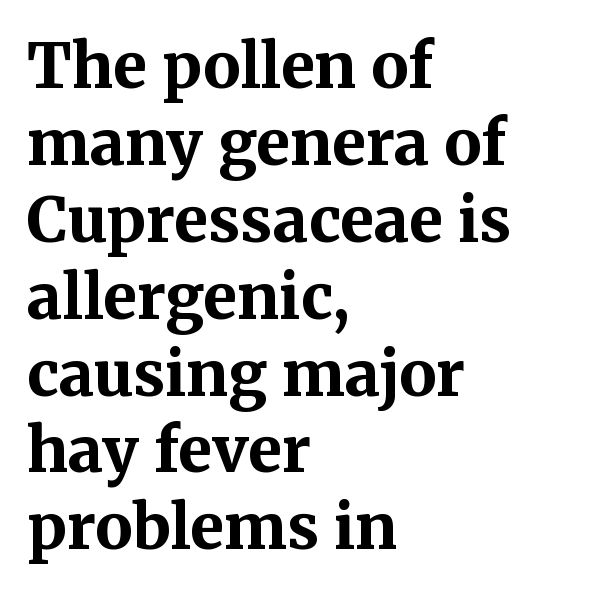
The image shows 62 px bold serif type, upright; set left-aligned, line spacing 1.24x, normal letter spacing, not underlined; medium stroke contrast and a medium x-height.
